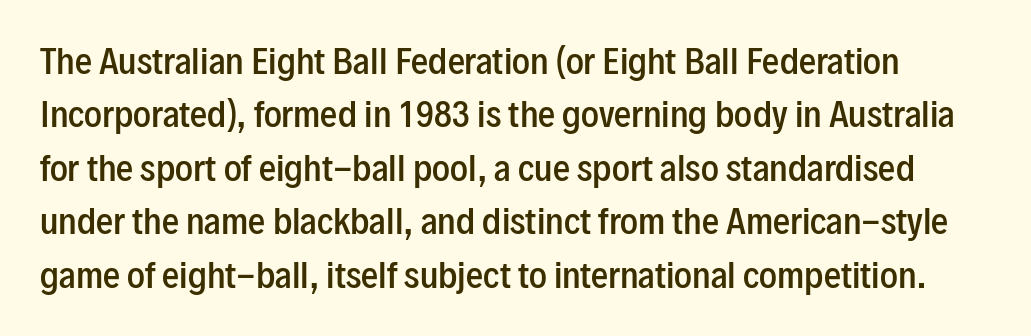
Q: Is the text bold? A: Semi-bold.
Q: Is the text italic (slanted)? A: No, it is upright.
Q: Is the typeface a serif or a sans-serif typeface? A: Sans-serif.
Q: Is the text underlined? A: No.
Q: Is the spacing between letters normal or unusually wide? A: Normal.
Q: Is the spacing between lines tight, normal or loose? A: Normal.
Q: Width (condensed, normal, or wide)? A: Condensed.
Q: Stroke contrast? A: Low.
Q: x-height? A: Medium.
Q: Monospaced? A: No.
